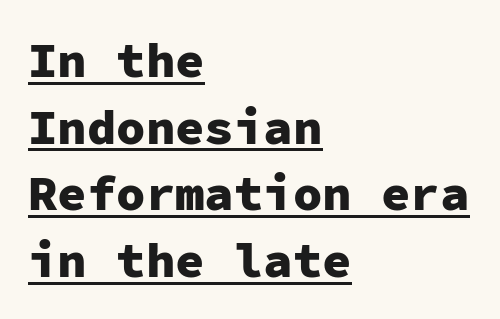
{"serif": "no", "italic": "no", "bold": "yes", "weight": "heavy", "width": "normal", "stroke_contrast": "low", "x_height": "medium", "monospaced": "yes", "underline": "yes", "align": "left", "line_spacing": "normal", "line_spacing_ratio": 1.36, "letter_spacing": "normal", "letter_spacing_em": 0.0, "glyph_px": 49}
